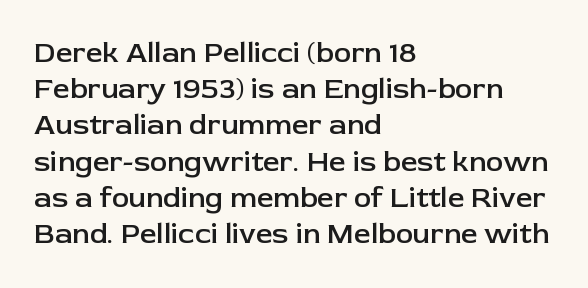
{"serif": "no", "italic": "no", "bold": "semi", "weight": "semibold", "width": "normal", "stroke_contrast": "low", "x_height": "medium", "monospaced": "no", "underline": "no", "align": "left", "line_spacing": "normal", "line_spacing_ratio": 1.25, "letter_spacing": "normal", "letter_spacing_em": 0.0, "glyph_px": 29}
